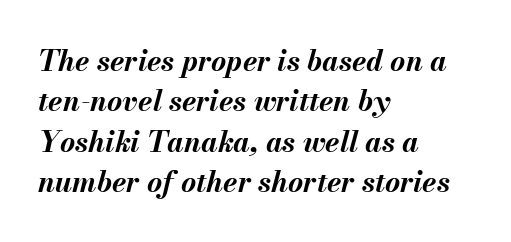
{"italic": "yes", "lean": "right", "slant_degrees": 13, "bold": "yes", "weight": "bold", "width": "normal", "stroke_contrast": "medium", "x_height": "small", "monospaced": "no", "underline": "no", "align": "left", "line_spacing": "normal", "line_spacing_ratio": 1.39, "letter_spacing": "normal", "letter_spacing_em": 0.0, "glyph_px": 29}
